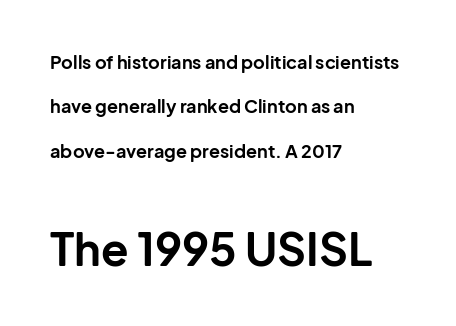
The image shows 45 px bold sans-serif type, upright; set left-aligned, loose line spacing (2.46x), normal letter spacing, not underlined; the second (bottom) block is 2.5x larger; low stroke contrast and a medium x-height.
